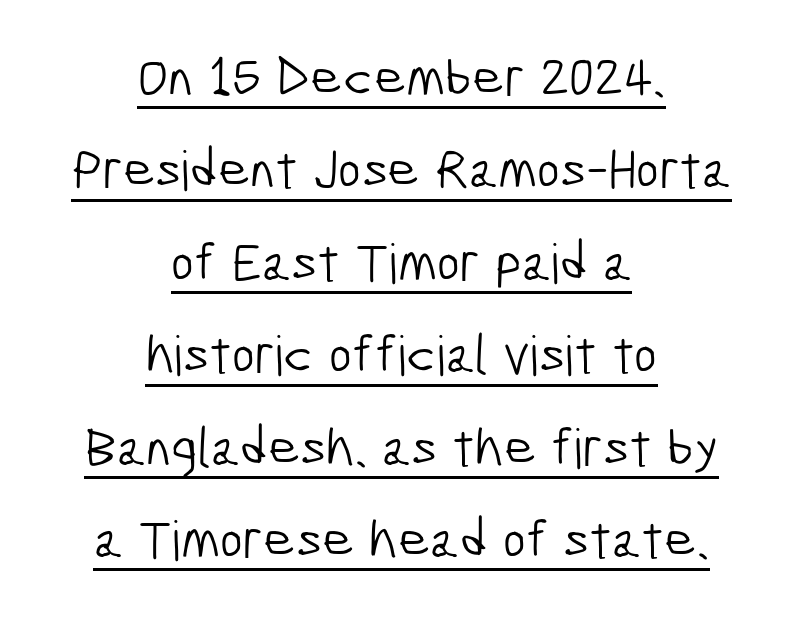
These lines keep a tight, regular rhythm from letter to letter. The rendering uses the underline text-decoration. The passage is arranged like a title page — every line centered. Summary of weight: not heavy and not bold.
